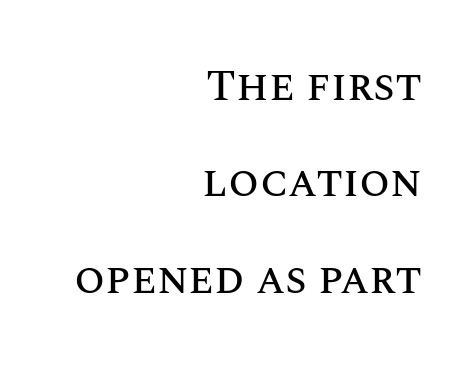
Q: Is the text italic (slanted)? A: No, it is upright.
Q: Is the text underlined? A: No.
Q: How is the paragraph aligned? A: Right-aligned.
Q: Is the spacing between letters normal or unusually wide? A: Normal.
Q: Is the spacing between lines tight, normal or loose? A: Loose.
Q: Width (condensed, normal, or wide)? A: Normal.
Q: Stroke contrast? A: Medium.
Q: x-height? A: Large.
Q: Monospaced? A: No.
